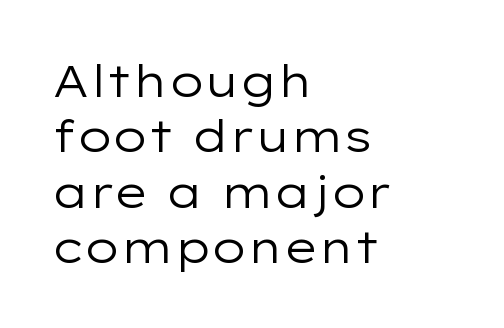
The image shows 45 px regular-weight, wide sans-serif type, upright; set left-aligned, line spacing 1.23x, normal letter spacing, not underlined; low stroke contrast and a medium x-height.
